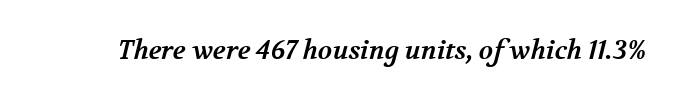
The image shows 26 px bold type; set normal letter spacing, not underlined.
